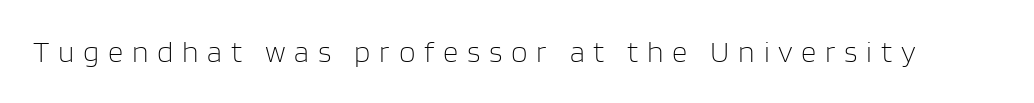
{"serif": "no", "italic": "no", "bold": "no", "weight": "light", "width": "normal", "stroke_contrast": "low", "x_height": "large", "monospaced": "no", "underline": "no", "letter_spacing": "wide", "letter_spacing_em": 0.29, "glyph_px": 30}
